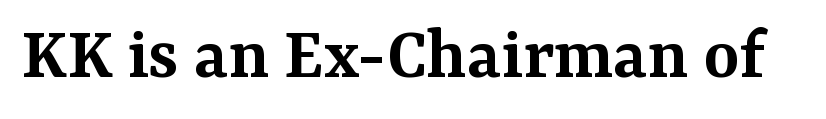
Q: Is the text bold? A: Semi-bold.
Q: Is the text italic (slanted)? A: No, it is upright.
Q: Is the typeface a serif or a sans-serif typeface? A: Serif.
Q: Is the text underlined? A: No.
Q: Is the spacing between letters normal or unusually wide? A: Normal.
Q: Width (condensed, normal, or wide)? A: Normal.
Q: Stroke contrast? A: Medium.
Q: x-height? A: Medium.
Q: Monospaced? A: No.
